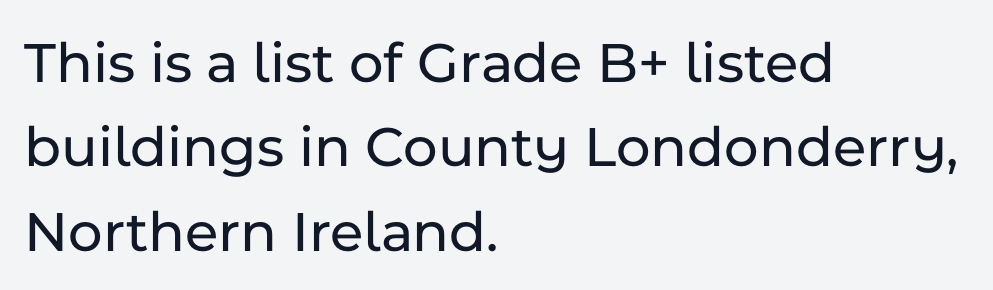
Q: Is the text italic (slanted)? A: No, it is upright.
Q: Is the typeface a serif or a sans-serif typeface? A: Sans-serif.
Q: Is the text underlined? A: No.
Q: How is the paragraph aligned? A: Left-aligned.
Q: Is the spacing between letters normal or unusually wide? A: Normal.
Q: Is the spacing between lines tight, normal or loose? A: Normal.
Q: Width (condensed, normal, or wide)? A: Normal.
Q: Stroke contrast? A: Low.
Q: x-height? A: Medium.
Q: Monospaced? A: No.
